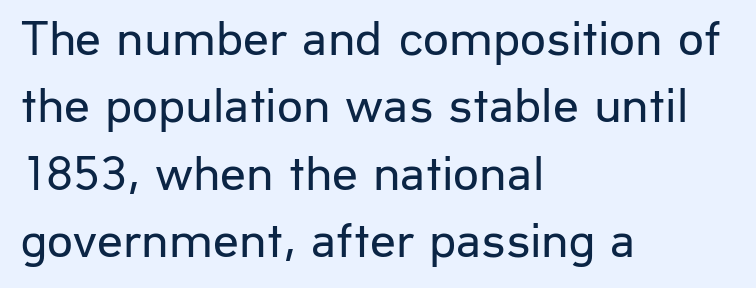
The weight tops out at a normal text grade. Normally led — the rows are evenly, conventionally spaced. If you drew a line through each stem, it would be perfectly vertical. Is this a fixed-width face? No — the glyphs have proportional, varying widths. Note: no serifs on the glyphs.
